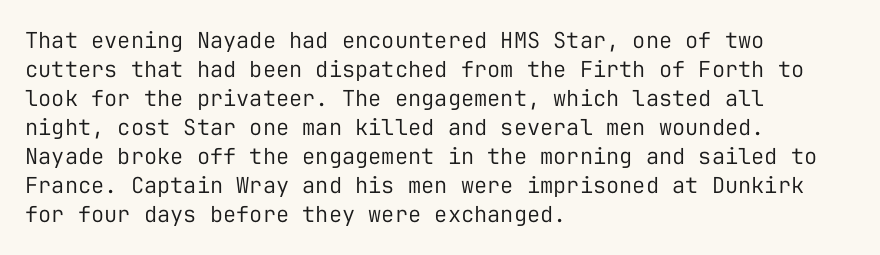
Tall strokes in this sample are plumb rather than angled. The passage shown has conventional tracking throughout. Every row of glyphs begins at an identical x-position on the left. A normal amount of white space separates one row of letters from the next. Type without underlining.
